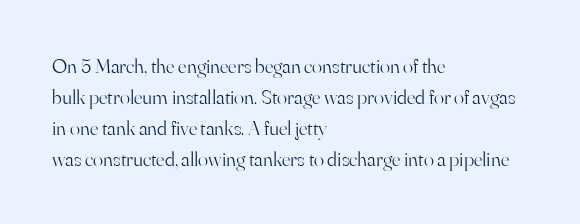
{"italic": "no", "bold": "no", "underline": "no", "align": "left", "line_spacing": "normal", "line_spacing_ratio": 1.47, "letter_spacing": "normal", "letter_spacing_em": 0.0, "glyph_px": 21}
